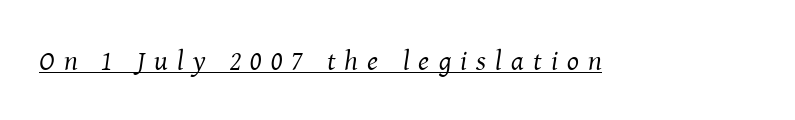
Glance below the letters and you will spot a drawn line. The font sits on the lighter half of the weight spectrum, regular included. Old-style or modern, the face here clearly has serifs. These lines have a slow, spaced-out rhythm from letter to letter.
